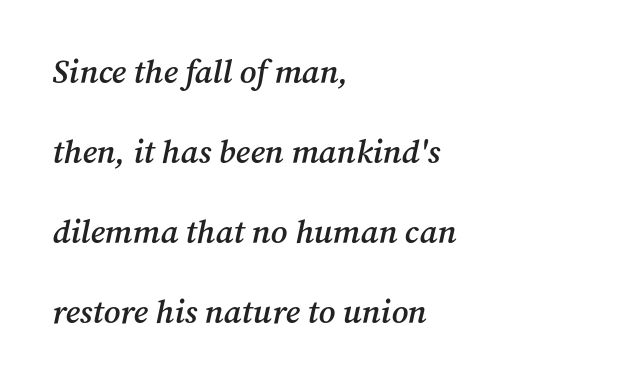
Q: Is the text bold? A: Semi-bold.
Q: Is the text italic (slanted)? A: Yes, it leans right by about 12 degrees.
Q: Is the typeface a serif or a sans-serif typeface? A: Serif.
Q: Is the text underlined? A: No.
Q: How is the paragraph aligned? A: Left-aligned.
Q: Is the spacing between letters normal or unusually wide? A: Normal.
Q: Is the spacing between lines tight, normal or loose? A: Loose.
Q: Width (condensed, normal, or wide)? A: Normal.
Q: Stroke contrast? A: Medium.
Q: x-height? A: Medium.
Q: Monospaced? A: No.
